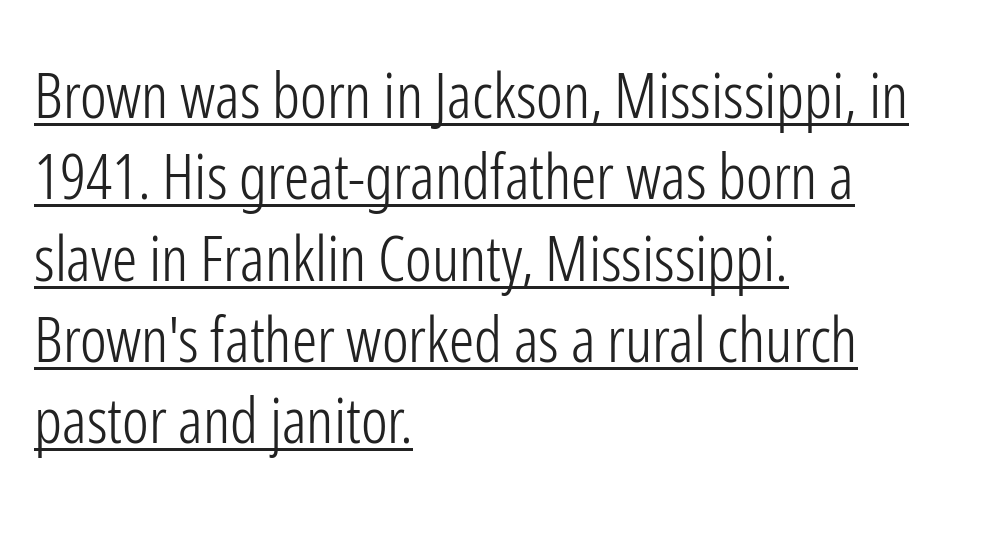
Upright lettering throughout. Each new line begins a customary step beneath the previous one. These lines are rendered in a variable-pitch font. The lettering is marked with a stroke running underneath it.
